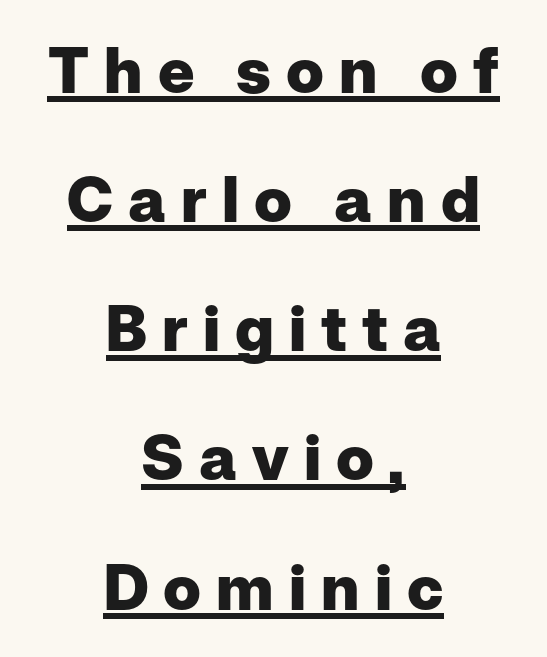
These lines are composed in type without serifs. Leading: increased. A baseline rule has been typeset under these characters. Proportional: the letters do not fall into vertical columns. Does extra space separate the letters? Yes, quite a lot of it. The typography opts for an upright posture over an oblique one.
